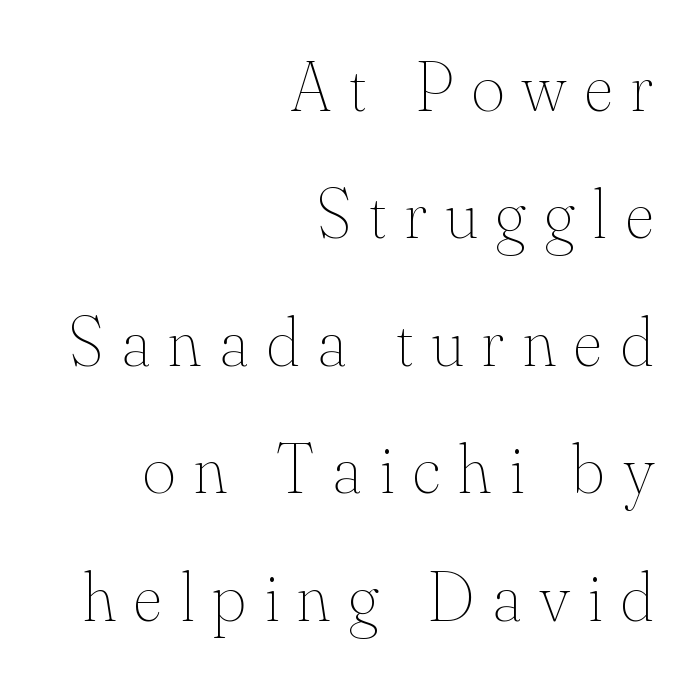
The image shows 70 px thin type, upright; set right-aligned, line spacing 1.82x, unusually wide letter spacing (+0.27 em), not underlined; medium stroke contrast and a small x-height.
